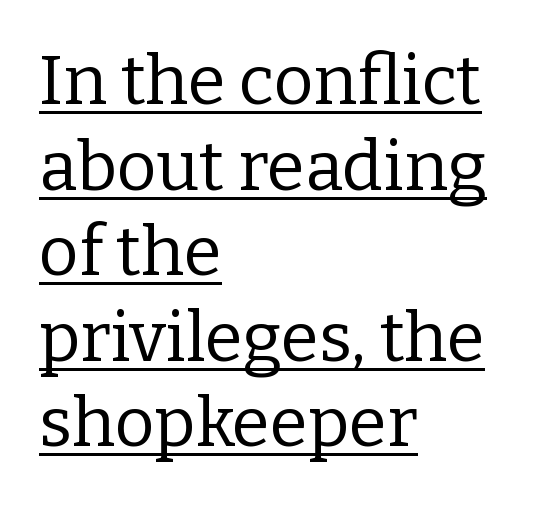
Stroke terminals: seriffed. The typeface has the unassuming heft of standard copy or less. Here the designer chose a conventional face with non-uniform glyph widths. The string is rendered with underlining switched on. Which margin do the lines hug? The left one — the right edge is uneven.
